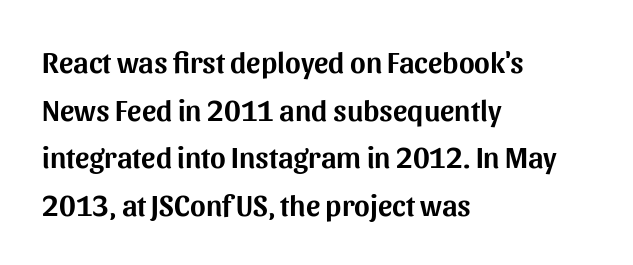
Regular leading. The gaps between neighbouring characters are ordinary and unremarkable. A typesetter would mark this as roman, not italic. The text was rendered using a sans face with plain stroke endings.
